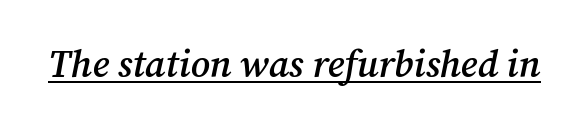
This rendering features underlined lettering. Quick note: italic. The horizontal fit of the characters is conventional and even. The strokes are fattened partway — semibold, not bold.
